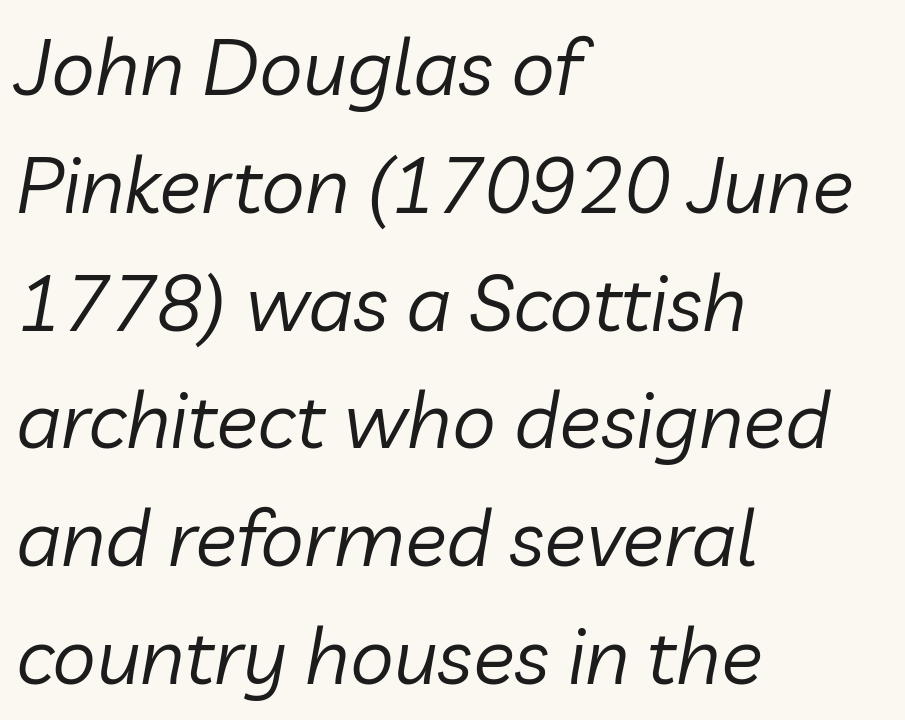
{"italic": "yes", "lean": "right", "slant_degrees": 10, "bold": "no", "weight": "regular", "width": "normal", "stroke_contrast": "low", "x_height": "medium", "monospaced": "no", "underline": "no", "align": "left", "line_spacing": "normal", "line_spacing_ratio": 1.51, "letter_spacing": "normal", "letter_spacing_em": 0.0, "glyph_px": 78}
